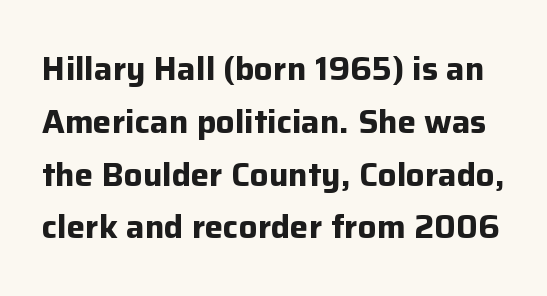
The image shows 33 px bold sans-serif type, upright; set normal line spacing (1.6x), normal letter spacing, not underlined; low stroke contrast and a medium x-height.
